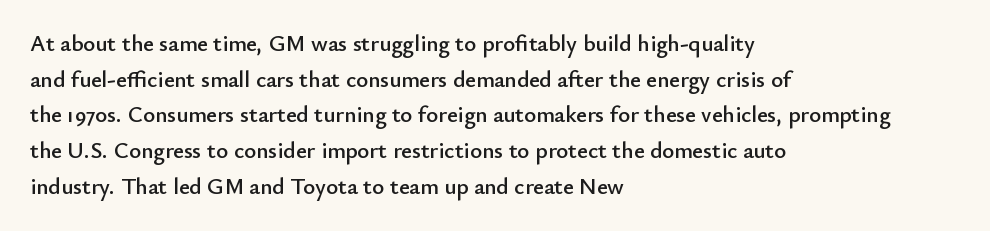
Every row of glyphs begins at an identical x-position on the left. The passage shown has conventional tracking throughout. A typesetter would mark this as roman, not italic. Letters rest on an invisible, unmarked baseline. In terms of leading, this rendering sits right in the middle.
